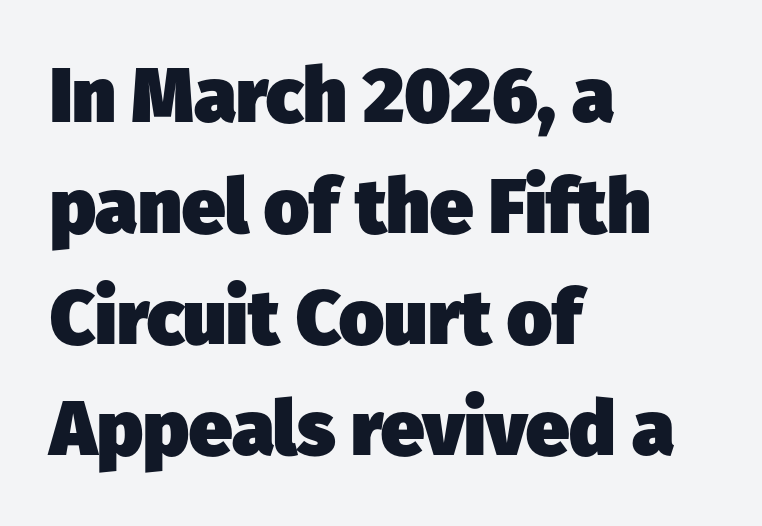
The passage is arranged the way most books set body copy — flush left. Anything drawn beneath the words? Only blank space. Evenly set lines give the paragraph a standard silhouette. Heavy-handed strokes throughout: this text is bold.
